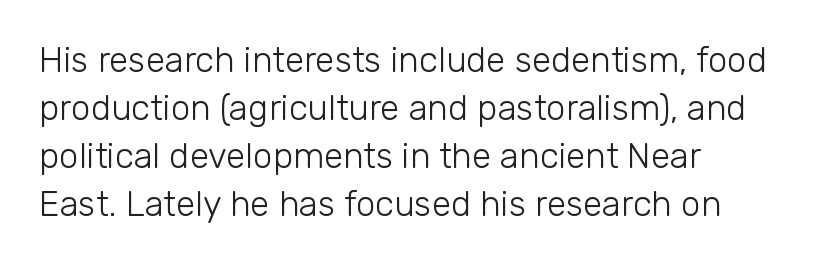
{"serif": "no", "italic": "no", "bold": "no", "weight": "light", "width": "normal", "stroke_contrast": "low", "x_height": "medium", "monospaced": "no", "underline": "no", "align": "left", "line_spacing": "normal", "line_spacing_ratio": 1.37, "letter_spacing": "normal", "letter_spacing_em": 0.0, "glyph_px": 35}
